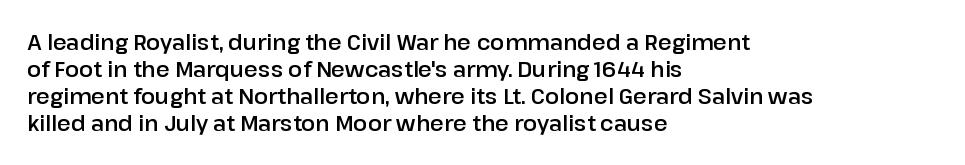
{"italic": "no", "underline": "no", "align": "left", "line_spacing": "normal", "line_spacing_ratio": 1.29, "letter_spacing": "normal", "letter_spacing_em": 0.0, "glyph_px": 21}
